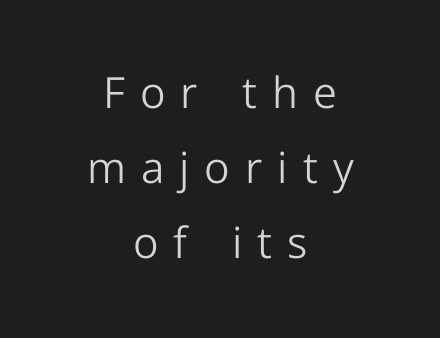
{"serif": "no", "italic": "no", "bold": "no", "weight": "light", "width": "normal", "stroke_contrast": "low", "x_height": "medium", "monospaced": "no", "underline": "no", "align": "center", "line_spacing_ratio": 1.75, "letter_spacing": "wide", "letter_spacing_em": 0.35, "glyph_px": 43}
